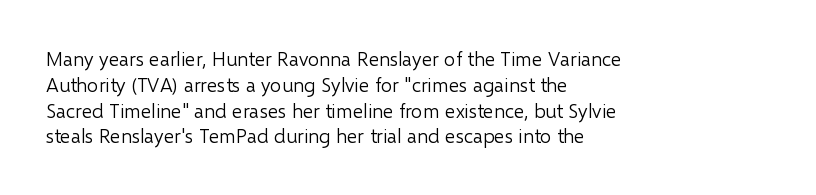
{"italic": "no", "bold": "no", "underline": "no", "align": "left", "line_spacing": "normal", "line_spacing_ratio": 1.29, "letter_spacing": "normal", "letter_spacing_em": 0.0, "glyph_px": 20}
